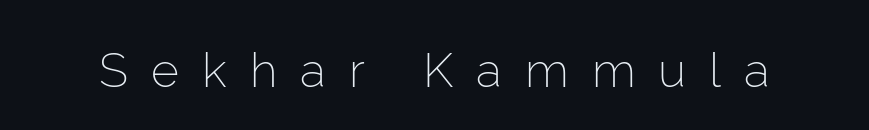
{"serif": "no", "italic": "no", "bold": "no", "weight": "light", "width": "normal", "stroke_contrast": "low", "x_height": "medium", "monospaced": "no", "underline": "no", "letter_spacing": "wide", "letter_spacing_em": 0.48, "glyph_px": 48}
